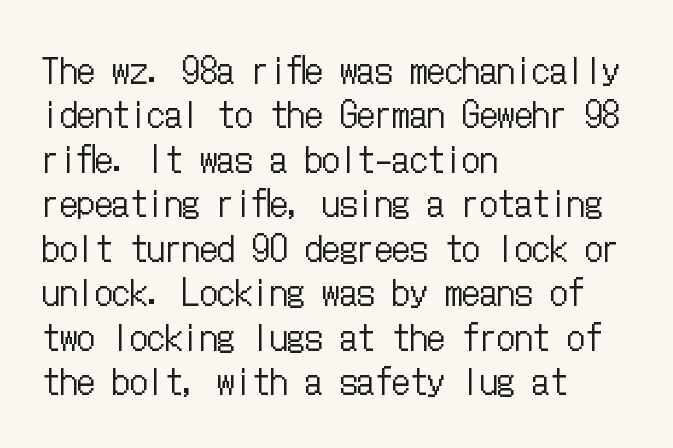
Q: Is the text bold? A: No.
Q: Is the text italic (slanted)? A: No, it is upright.
Q: Is the text underlined? A: No.
Q: How is the paragraph aligned? A: Left-aligned.
Q: Is the spacing between letters normal or unusually wide? A: Normal.
Q: Is the spacing between lines tight, normal or loose? A: Normal.
Q: Width (condensed, normal, or wide)? A: Condensed.
Q: Stroke contrast? A: Low.
Q: x-height? A: Medium.
